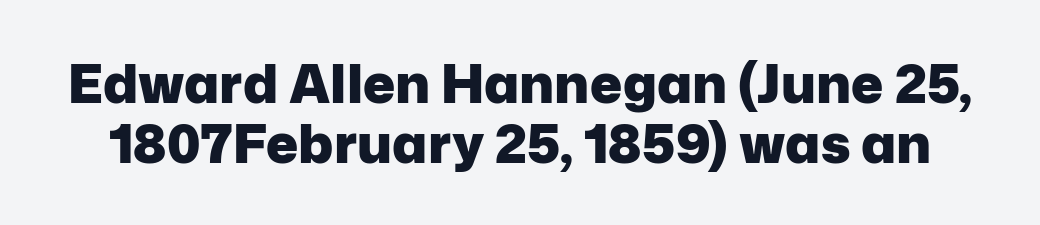
{"serif": "no", "italic": "no", "bold": "yes", "weight": "heavy", "width": "normal", "stroke_contrast": "low", "x_height": "medium", "monospaced": "no", "underline": "no", "line_spacing": "tight", "line_spacing_ratio": 1.11, "letter_spacing": "normal", "letter_spacing_em": 0.0, "glyph_px": 54}
